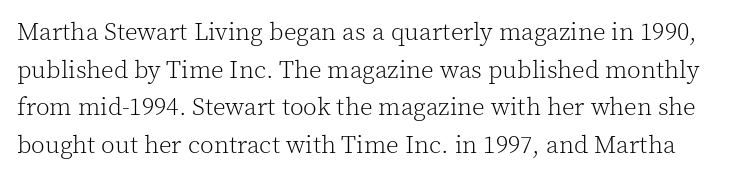
The image shows 25 px text type, upright; set normal line spacing (1.51x), normal letter spacing, not underlined.
